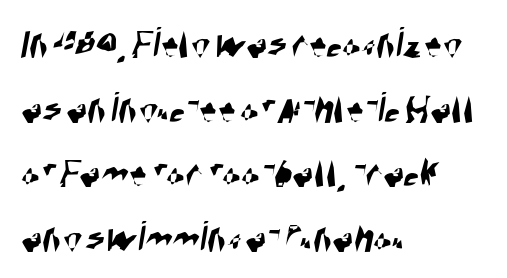
Q: Is the typeface a serif or a sans-serif typeface? A: Sans-serif.
Q: Is the text underlined? A: No.
Q: How is the paragraph aligned? A: Left-aligned.
Q: Is the spacing between letters normal or unusually wide? A: Normal.
Q: Is the spacing between lines tight, normal or loose? A: Normal.
Q: Width (condensed, normal, or wide)? A: Condensed.
Q: Stroke contrast? A: High.
Q: x-height? A: Large.
Q: Monospaced? A: No.
